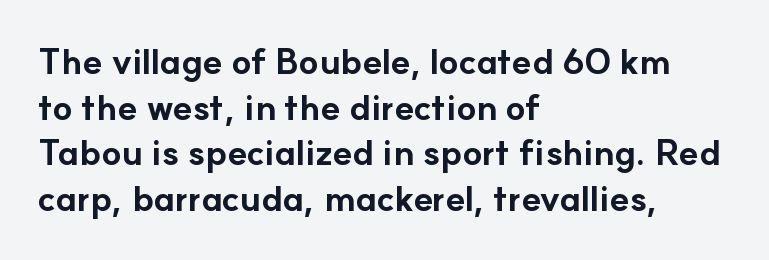
The image shows 36 px bold sans-serif type, upright; set left-aligned, normal line spacing (1.27x), normal letter spacing, not underlined; low stroke contrast and a small x-height.
